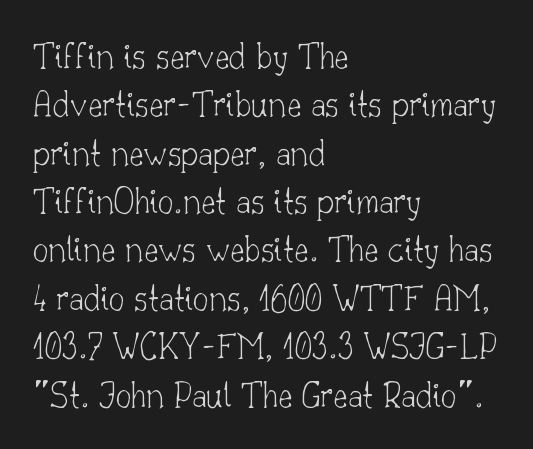
{"serif": "yes", "italic": "no", "bold": "no", "weight": "thin", "width": "normal", "stroke_contrast": "low", "x_height": "small", "monospaced": "no", "underline": "no", "align": "left", "line_spacing_ratio": 1.24, "letter_spacing": "normal", "letter_spacing_em": 0.0, "glyph_px": 39}
